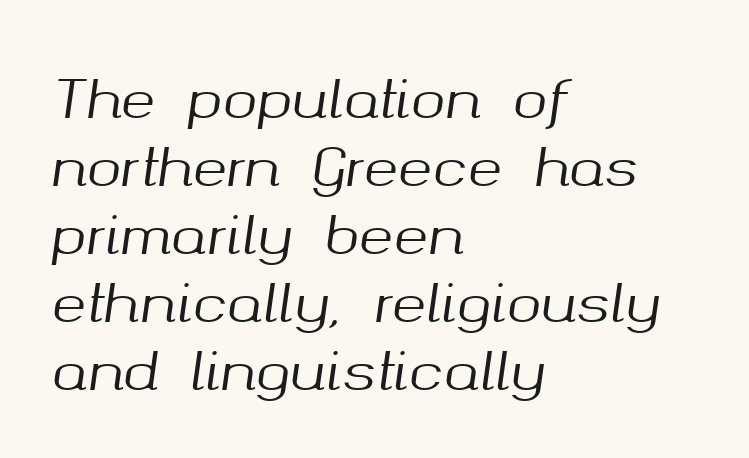
{"italic": "yes", "lean": "right", "slant_degrees": 8, "width": "normal", "stroke_contrast": "medium", "x_height": "medium", "monospaced": "no", "underline": "no", "align": "left", "line_spacing": "normal", "line_spacing_ratio": 1.31, "letter_spacing": "normal", "letter_spacing_em": 0.0, "glyph_px": 52}
